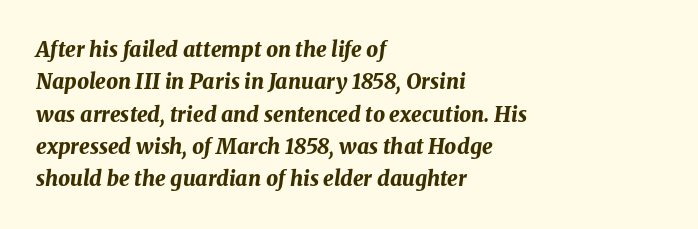
Q: Is the text bold? A: Yes.
Q: Is the text italic (slanted)? A: Yes, it leans right by about 8 degrees.
Q: Is the text underlined? A: No.
Q: How is the paragraph aligned? A: Left-aligned.
Q: Is the spacing between letters normal or unusually wide? A: Normal.
Q: Is the spacing between lines tight, normal or loose? A: Normal.
